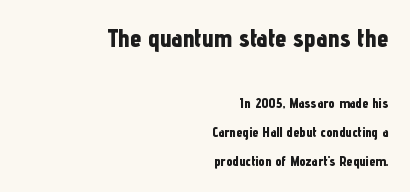
Nothing unusual about the tracking: characters are spaced as the font intends. Nope, not italic — everything's standing straight. Top chunk: large. Bottom chunk: small. Horizontally, the lines are justified to the trailing edge only. Thick stems and heavy bowls — unmistakably bold.
